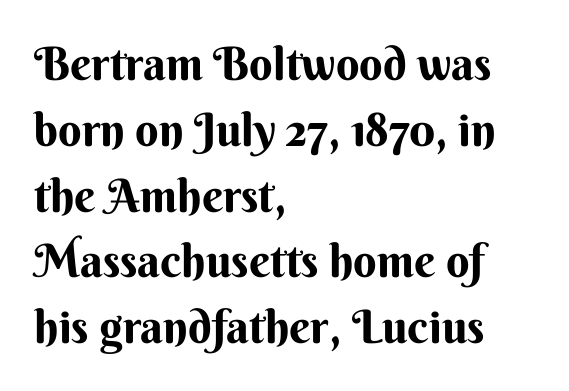
{"serif": "no", "italic": "no", "width": "normal", "stroke_contrast": "medium", "x_height": "small", "monospaced": "no", "underline": "no", "align": "left", "line_spacing": "normal", "line_spacing_ratio": 1.43, "letter_spacing": "normal", "letter_spacing_em": 0.0, "glyph_px": 46}
